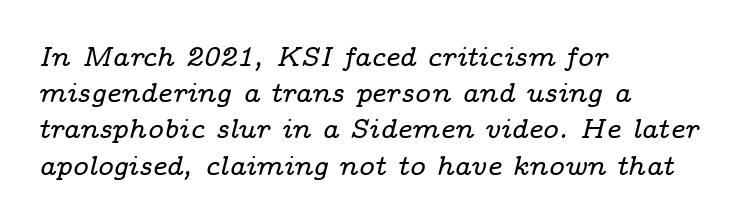
Teacher's note: observe the even left margin — that is flush-left alignment. Observe the lean: these are italic letterforms. Descenders hang freely into open space. The line texture is even and compact thanks to regular tracking. This sample keeps an unexceptional amount of space between lines.
